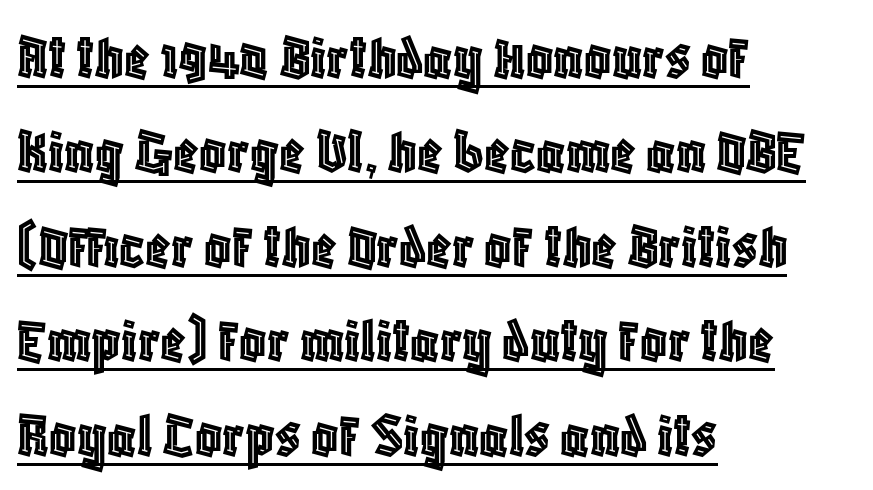
The image shows 66 px condensed type, upright; set left-aligned, normal line spacing (1.43x), normal letter spacing, underlined; a large x-height.
